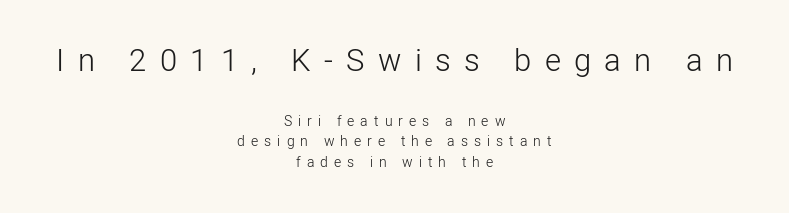
Notice how descenders clear the ascenders below comfortably — that's standard leading. Has an underline been added? It has not. Centered paragraph, ragged on both sides. The horizontal fit of the characters is loose and conspicuously gappy. Posture: upright roman.
